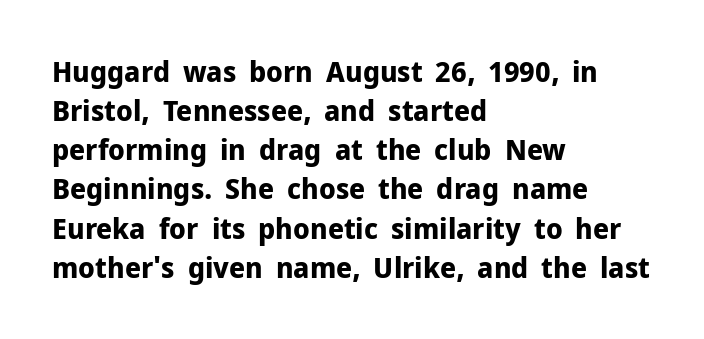
Does the leading feel generous? No, just average. The tracking reads as untouched default to a designer's eye. You can tell it's not italic because the verticals are truly vertical. These lines are composed in type without serifs.
